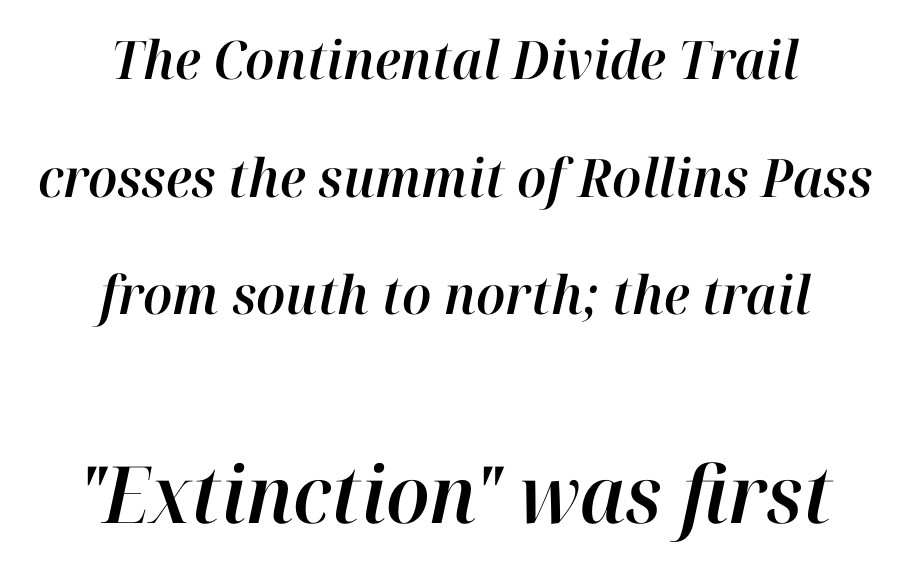
{"italic": "yes", "lean": "right", "slant_degrees": 12, "width": "normal", "stroke_contrast": "high", "x_height": "medium", "monospaced": "no", "underline": "no", "align": "center", "line_spacing": "loose", "line_spacing_ratio": 2.22, "letter_spacing": "normal", "letter_spacing_em": 0.0, "larger_block": "second", "size_ratio": 1.49, "glyph_px": 79}
